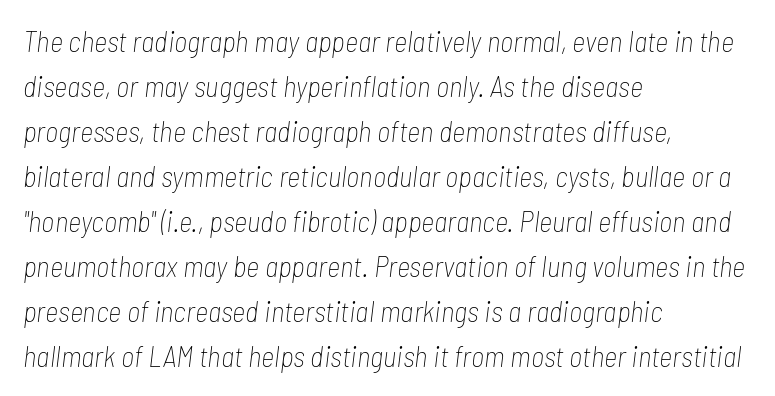
Q: Is the text bold? A: No.
Q: Is the text italic (slanted)? A: Yes, it leans right by about 7 degrees.
Q: Is the text underlined? A: No.
Q: How is the paragraph aligned? A: Left-aligned.
Q: Is the spacing between letters normal or unusually wide? A: Normal.
Q: Is the spacing between lines tight, normal or loose? A: Normal.
Q: Width (condensed, normal, or wide)? A: Condensed.
Q: Stroke contrast? A: Low.
Q: x-height? A: Medium.
Q: Monospaced? A: No.
